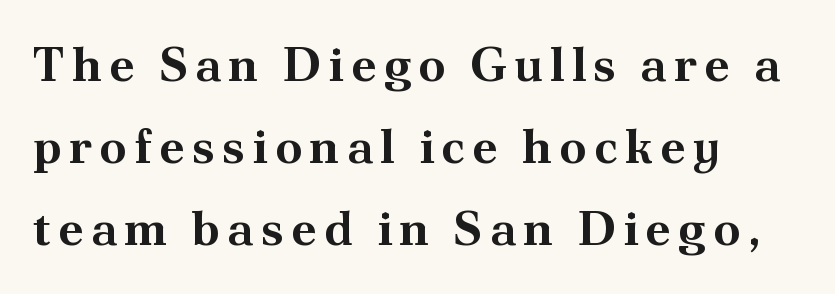
Q: Is the text bold? A: Yes.
Q: Is the text italic (slanted)? A: No, it is upright.
Q: Is the typeface a serif or a sans-serif typeface? A: Serif.
Q: Is the text underlined? A: No.
Q: How is the paragraph aligned? A: Left-aligned.
Q: Width (condensed, normal, or wide)? A: Normal.
Q: Stroke contrast? A: Medium.
Q: x-height? A: Small.
Q: Monospaced? A: No.
